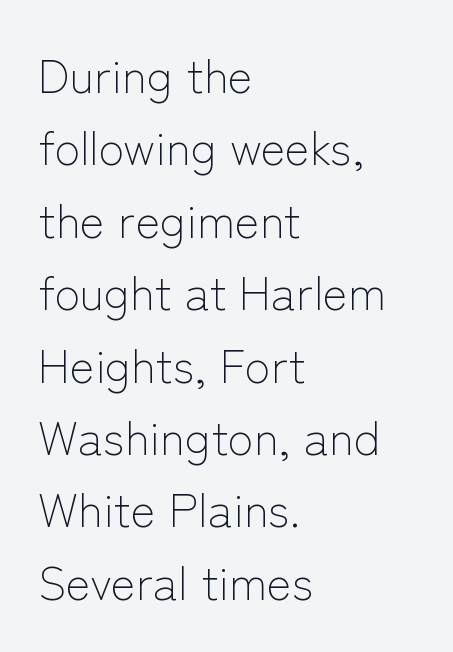
The image shows 47 px light sans-serif type, upright; set left-aligned, normal line spacing (1.54x), normal letter spacing, not underlined; low stroke contrast and a medium x-height.
